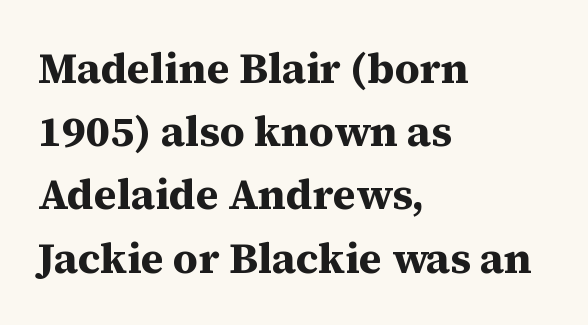
The image shows 43 px bold serif type, upright; set left-aligned, normal line spacing (1.47x), normal letter spacing, not underlined; medium stroke contrast and a medium x-height.
